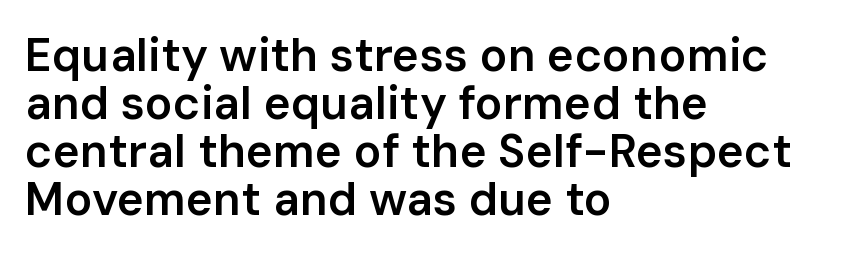
Is there any slant? The stems are plumb. Think of a printed novel: that variable character pitch is what you see here. The text was rendered using a sans face with plain stroke endings. Regarding leading, the lines here are crowded together. There is no visible air inserted between adjacent glyphs.
